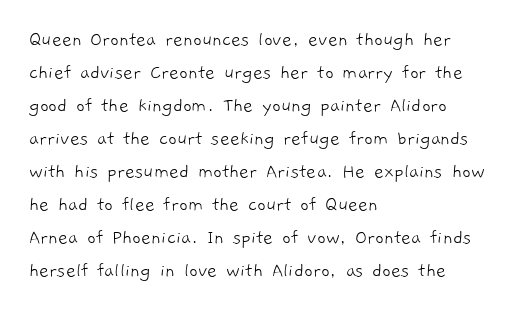
The image shows 21 px text type; set left-aligned, normal line spacing (1.57x), normal letter spacing, not underlined.
